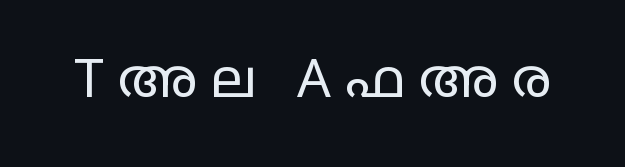
Q: Is the text bold? A: No.
Q: Is the text italic (slanted)? A: No, it is upright.
Q: Is the typeface a serif or a sans-serif typeface? A: Sans-serif.
Q: Is the text underlined? A: No.
Q: Is the spacing between letters normal or unusually wide? A: Unusually wide.
Q: Width (condensed, normal, or wide)? A: Wide.
Q: Stroke contrast? A: Low.
Q: x-height? A: Large.
Q: Monospaced? A: No.
